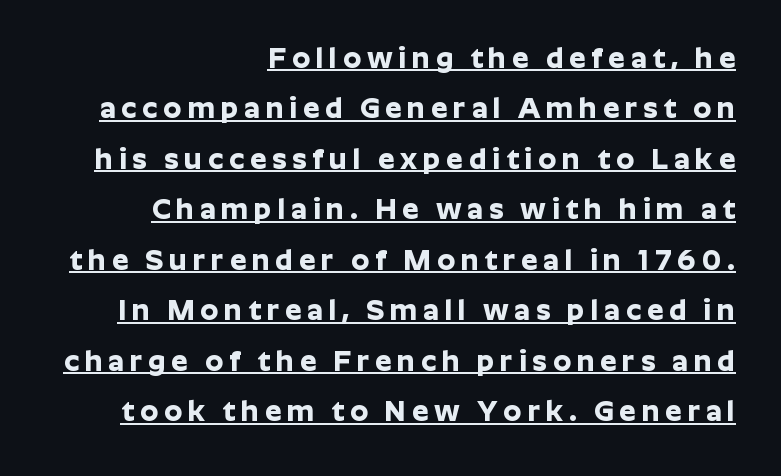
Leftover space on each line is placed entirely before the opening word. A typesetter would mark this as roman, not italic. There is plenty of visible air inserted between adjacent glyphs. The face used here is proportionally spaced, like ordinary book or web type.
